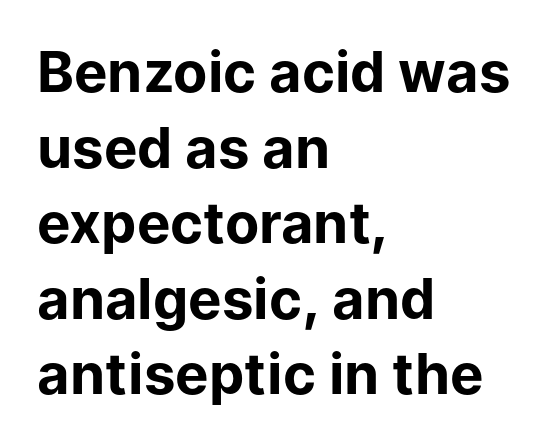
{"serif": "no", "italic": "no", "bold": "yes", "weight": "bold", "width": "normal", "stroke_contrast": "low", "x_height": "medium", "monospaced": "no", "underline": "no", "align": "left", "line_spacing": "normal", "line_spacing_ratio": 1.35, "letter_spacing": "normal", "letter_spacing_em": 0.0, "glyph_px": 56}
